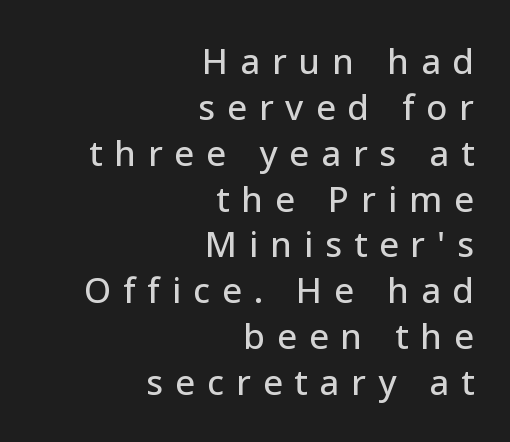
{"serif": "no", "italic": "no", "width": "normal", "stroke_contrast": "low", "x_height": "medium", "monospaced": "no", "underline": "no", "align": "right", "line_spacing": "normal", "line_spacing_ratio": 1.31, "letter_spacing": "wide", "letter_spacing_em": 0.34, "glyph_px": 35}
